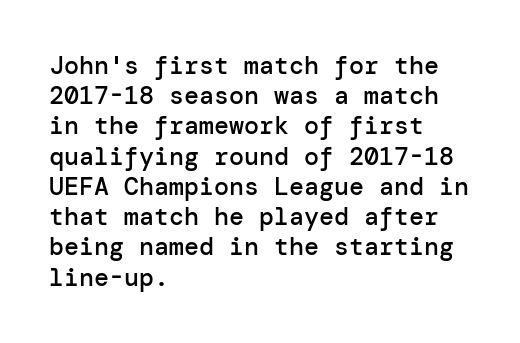
The image shows 25 px text type, upright; set left-aligned, line spacing 1.21x, normal letter spacing, not underlined.
